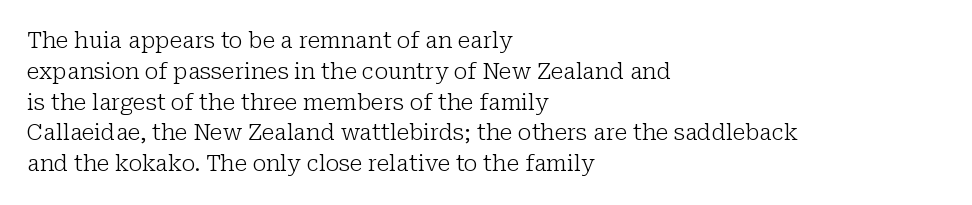
The image shows 22 px text type, upright; set left-aligned, normal line spacing (1.4x), normal letter spacing, not underlined.
